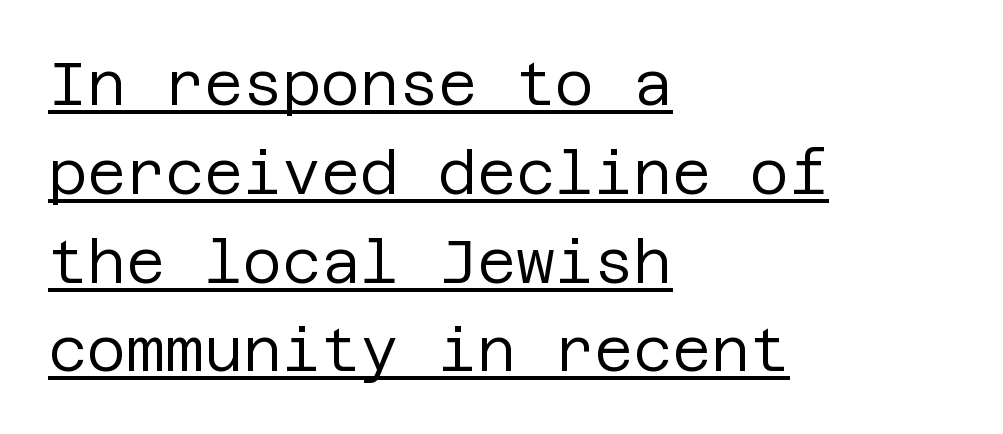
Q: Is the text bold? A: No.
Q: Is the text italic (slanted)? A: No, it is upright.
Q: Is the typeface a serif or a sans-serif typeface? A: Sans-serif.
Q: Is the text underlined? A: Yes.
Q: How is the paragraph aligned? A: Left-aligned.
Q: Is the spacing between letters normal or unusually wide? A: Normal.
Q: Is the spacing between lines tight, normal or loose? A: Normal.
Q: Width (condensed, normal, or wide)? A: Normal.
Q: Stroke contrast? A: Low.
Q: x-height? A: Large.
